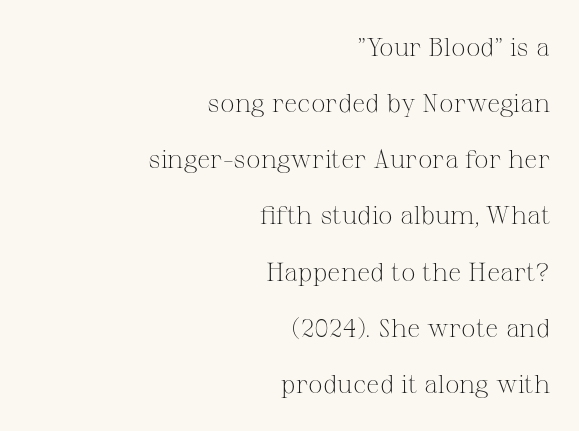
Q: Is the text bold? A: No.
Q: Is the text italic (slanted)? A: No, it is upright.
Q: Is the text underlined? A: No.
Q: How is the paragraph aligned? A: Right-aligned.
Q: Is the spacing between letters normal or unusually wide? A: Normal.
Q: Is the spacing between lines tight, normal or loose? A: Loose.
